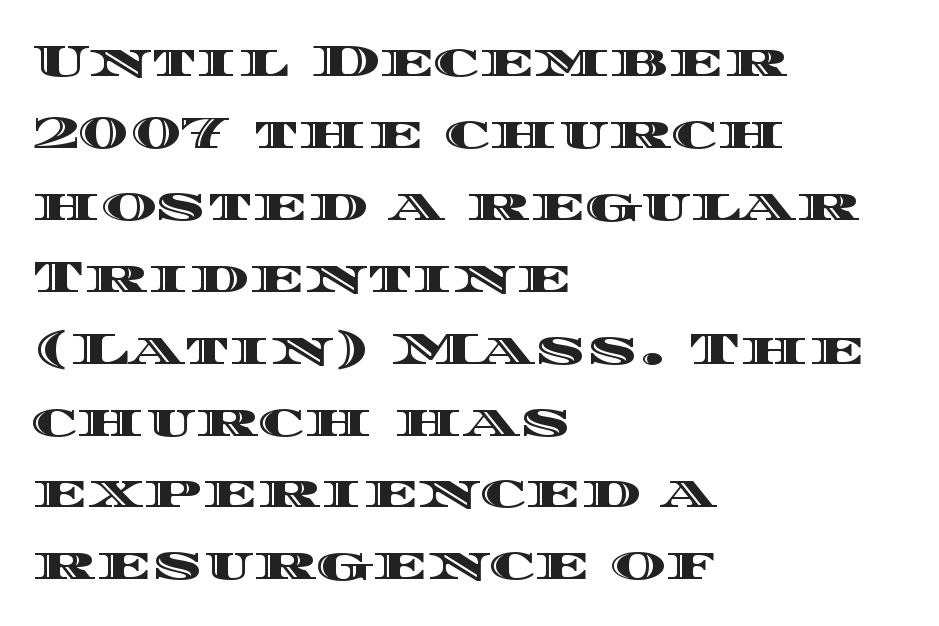
{"italic": "no", "width": "wide", "x_height": "large", "monospaced": "no", "underline": "no", "align": "left", "line_spacing": "normal", "line_spacing_ratio": 1.53, "letter_spacing": "normal", "letter_spacing_em": 0.0, "glyph_px": 47}
